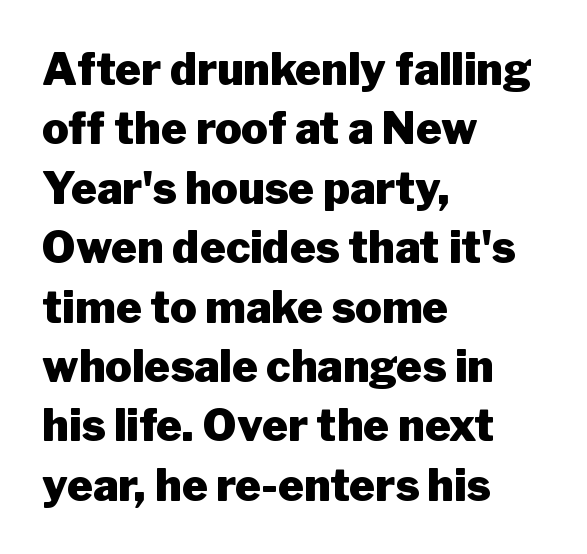
The image shows 44 px heavy sans-serif type, upright; set left-aligned, normal line spacing (1.35x), normal letter spacing, not underlined; low stroke contrast and a medium x-height.
